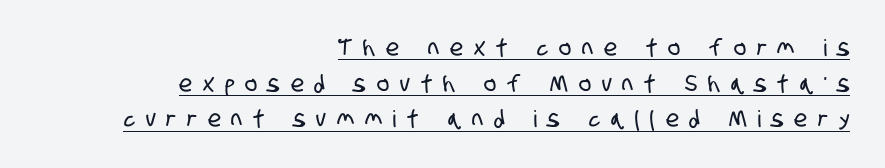
{"underline": "yes", "align": "right", "line_spacing": "normal", "line_spacing_ratio": 1.55, "letter_spacing": "wide", "letter_spacing_em": 0.48, "glyph_px": 23}
